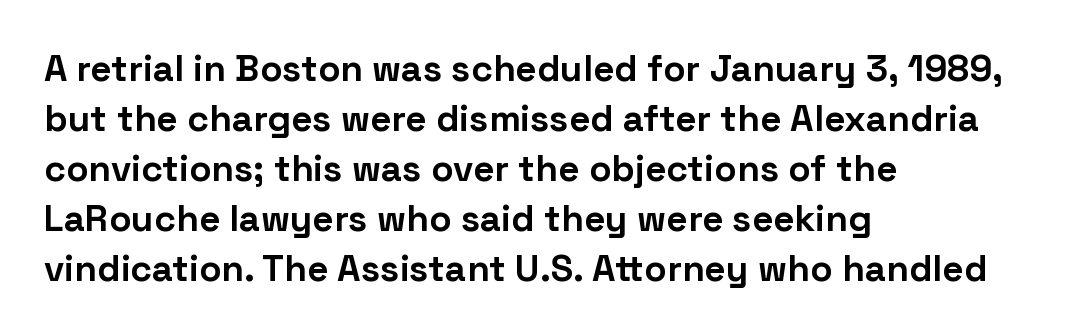
Q: Is the text bold? A: Yes.
Q: Is the text italic (slanted)? A: No, it is upright.
Q: Is the typeface a serif or a sans-serif typeface? A: Sans-serif.
Q: Is the text underlined? A: No.
Q: How is the paragraph aligned? A: Left-aligned.
Q: Is the spacing between letters normal or unusually wide? A: Normal.
Q: Is the spacing between lines tight, normal or loose? A: Normal.
Q: Width (condensed, normal, or wide)? A: Normal.
Q: Stroke contrast? A: Low.
Q: x-height? A: Medium.
Q: Monospaced? A: No.
